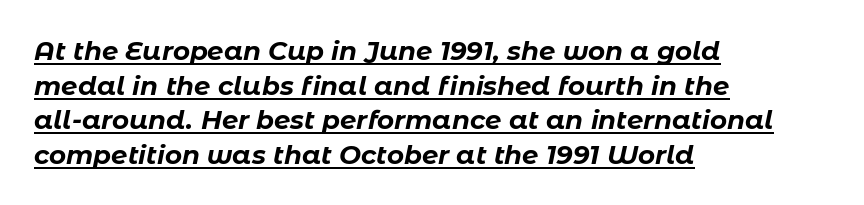
Q: Is the text bold? A: Yes.
Q: Is the text italic (slanted)? A: Yes, it leans right by about 11 degrees.
Q: Is the text underlined? A: Yes.
Q: How is the paragraph aligned? A: Left-aligned.
Q: Is the spacing between letters normal or unusually wide? A: Normal.
Q: Is the spacing between lines tight, normal or loose? A: Normal.
